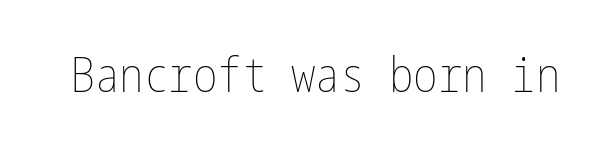
The image shows 49 px thin, condensed type, upright; set normal letter spacing, not underlined; low stroke contrast and a medium x-height.
